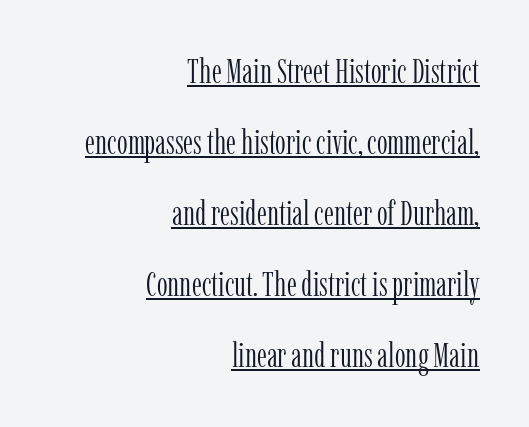
Tracking here is standard; glyphs follow each other at the usual distance. The passage shown is typed in a proportional face where columns would drift. Horizontal bands of white between lines are thick stripes. Each line ends at the same right margin while the left side varies. Weight: not bold — regular or lighter.
